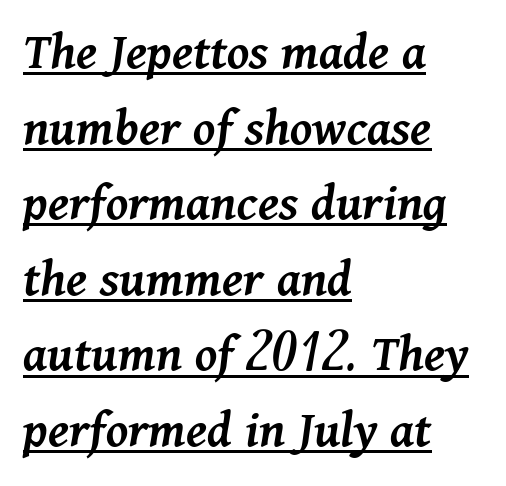
Q: Is the text bold? A: Semi-bold.
Q: Is the text italic (slanted)? A: Yes, it leans right by about 11 degrees.
Q: Is the text underlined? A: Yes.
Q: How is the paragraph aligned? A: Left-aligned.
Q: Is the spacing between letters normal or unusually wide? A: Normal.
Q: Is the spacing between lines tight, normal or loose? A: Normal.
Q: Width (condensed, normal, or wide)? A: Normal.
Q: Stroke contrast? A: Medium.
Q: x-height? A: Medium.
Q: Monospaced? A: No.
